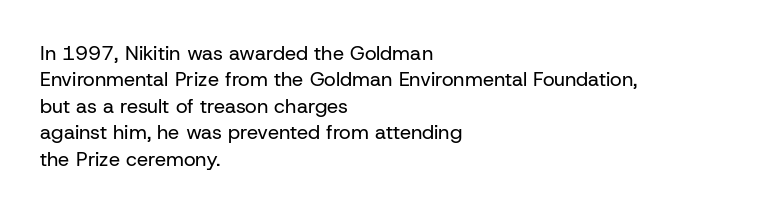
{"italic": "no", "bold": "no", "underline": "no", "align": "left", "line_spacing": "normal", "line_spacing_ratio": 1.32, "letter_spacing": "normal", "letter_spacing_em": 0.0, "glyph_px": 20}
